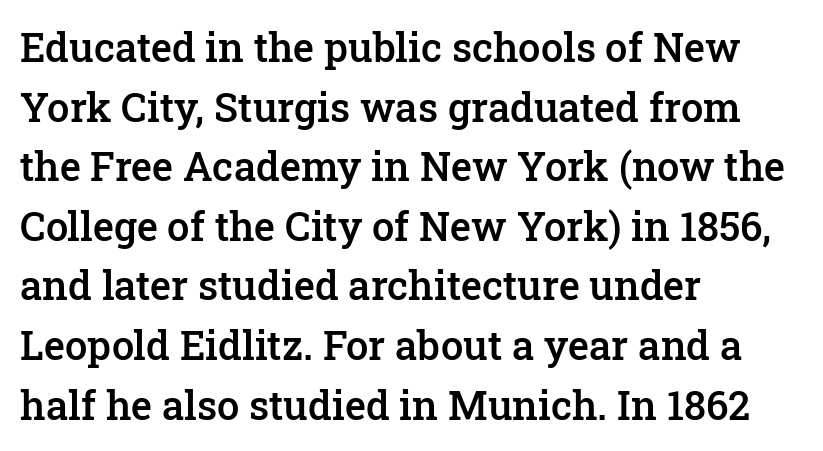
The image shows 40 px semibold serif type, upright; set left-aligned, normal line spacing (1.49x), normal letter spacing, not underlined; low stroke contrast and a medium x-height.
